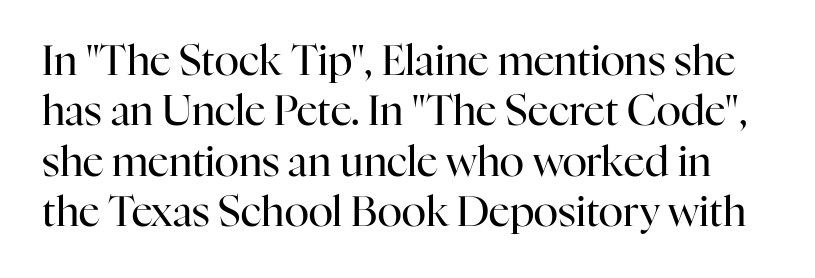
Q: Is the text bold? A: No.
Q: Is the text italic (slanted)? A: No, it is upright.
Q: Is the typeface a serif or a sans-serif typeface? A: Serif.
Q: Is the text underlined? A: No.
Q: Is the spacing between letters normal or unusually wide? A: Normal.
Q: Width (condensed, normal, or wide)? A: Normal.
Q: Stroke contrast? A: High.
Q: x-height? A: Medium.
Q: Monospaced? A: No.
